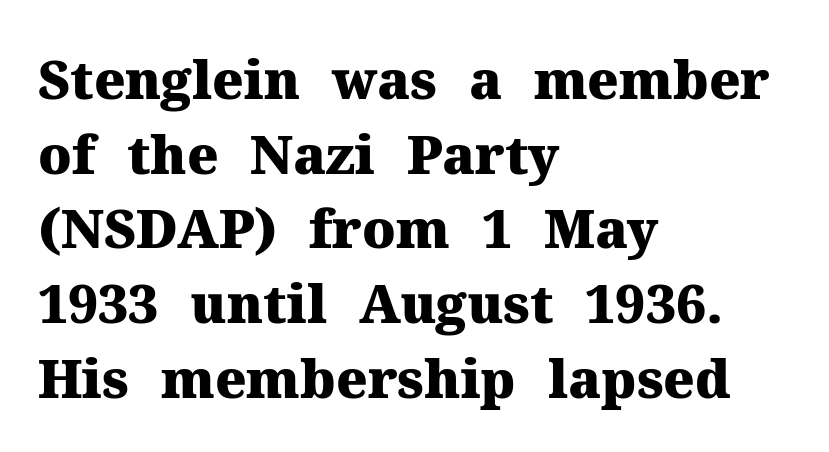
The image shows 53 px heavy serif type, upright; set left-aligned, normal line spacing (1.41x), normal letter spacing, not underlined; medium stroke contrast and a medium x-height.
